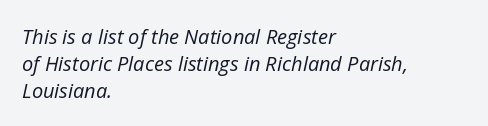
The axis of the letterforms is tilted away from vertical. Standard letterfit; no display-style spreading of the glyphs. This sample keeps an unexceptional amount of space between lines. The typesetting does not lean heavy: it is not bold. The specimen omits any rule beneath the text block's lines.
